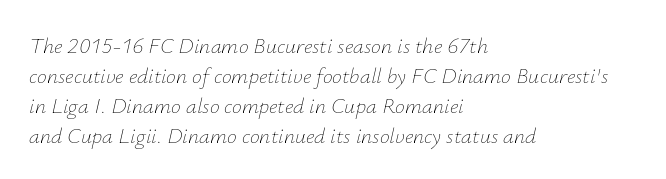
Teacher's note: observe the even left margin — that is flush-left alignment. It's the slanting kind of type. A normal amount of white space separates one row of letters from the next. The rendering keeps characters at their native spacing.
